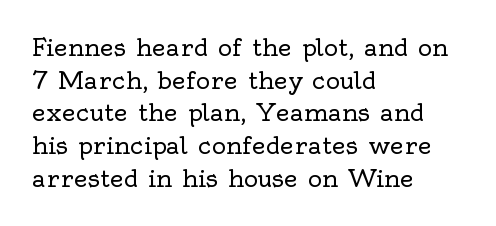
The image shows 24 px text type, upright; set left-aligned, normal line spacing (1.36x), normal letter spacing, not underlined.
